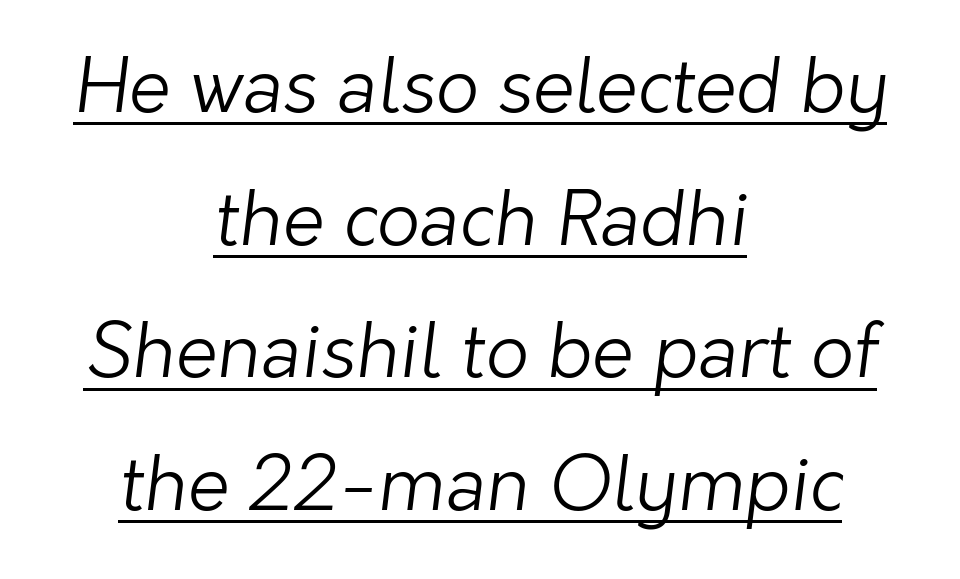
The image shows 75 px light sans-serif type; set centered, line spacing 1.77x, normal letter spacing, underlined; low stroke contrast and a medium x-height.
